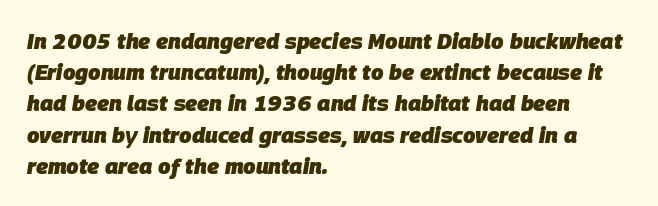
This block has exactly the height ordinary leading produces. Italic: yes, the glyphs are oblique. Heft: maximum for text — a bold. Spacing between characters is what you'd get straight out of the box. Unmarked baselines from the first word to the last. The paragraph shown leans on its left margin.
